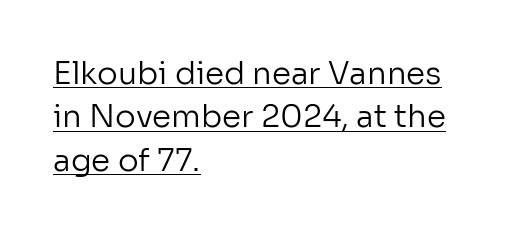
The image shows 31 px regular-weight sans-serif type, upright; set left-aligned, normal line spacing (1.4x), normal letter spacing, underlined; low stroke contrast and a medium x-height.
